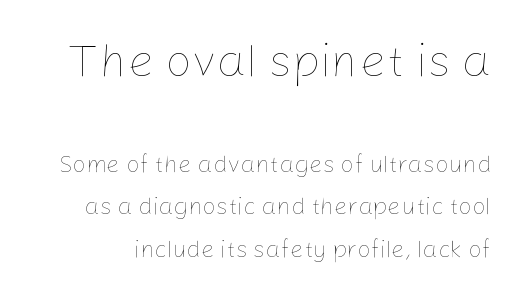
{"italic": "no", "bold": "no", "weight": "thin", "width": "normal", "stroke_contrast": "low", "x_height": "medium", "monospaced": "no", "underline": "no", "line_spacing_ratio": 1.77, "letter_spacing": "normal", "letter_spacing_em": 0.0, "larger_block": "first", "size_ratio": 1.96, "glyph_px": 47}
